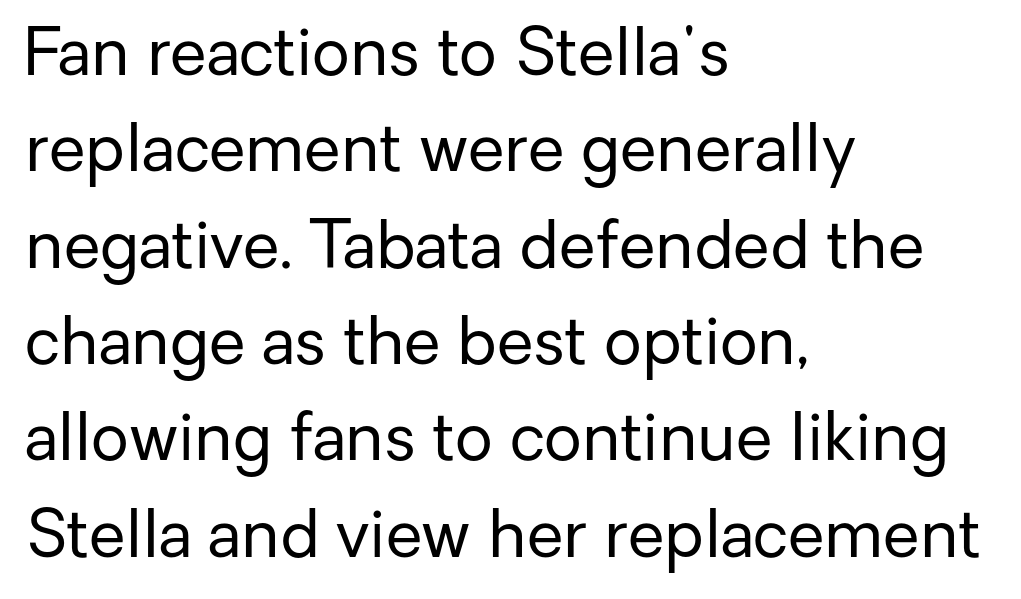
Q: Is the text bold? A: No.
Q: Is the text italic (slanted)? A: No, it is upright.
Q: Is the typeface a serif or a sans-serif typeface? A: Sans-serif.
Q: Is the text underlined? A: No.
Q: How is the paragraph aligned? A: Left-aligned.
Q: Is the spacing between letters normal or unusually wide? A: Normal.
Q: Is the spacing between lines tight, normal or loose? A: Normal.
Q: Width (condensed, normal, or wide)? A: Normal.
Q: Stroke contrast? A: Low.
Q: x-height? A: Medium.
Q: Monospaced? A: No.
